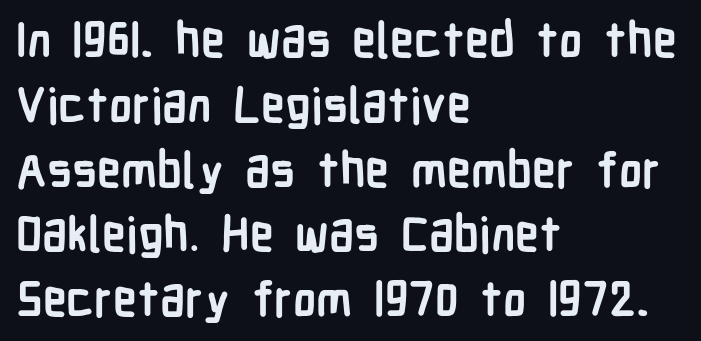
The image shows 48 px semibold, condensed sans-serif type, upright; set left-aligned, normal line spacing (1.35x), normal letter spacing, not underlined; low stroke contrast and a medium x-height.
